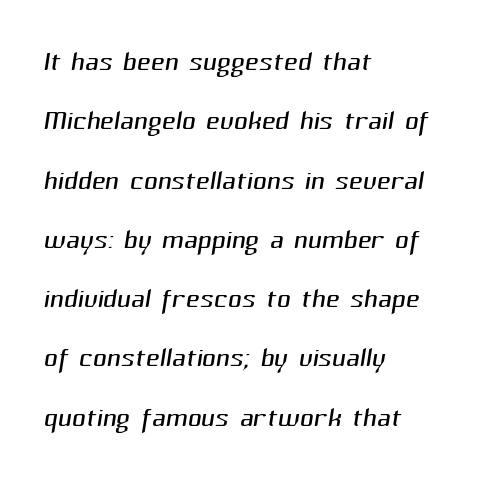
{"serif": "no", "bold": "no", "weight": "light", "width": "normal", "stroke_contrast": "medium", "x_height": "medium", "monospaced": "no", "underline": "no", "align": "left", "line_spacing": "normal", "line_spacing_ratio": 1.56, "letter_spacing": "normal", "letter_spacing_em": 0.0, "glyph_px": 38}
